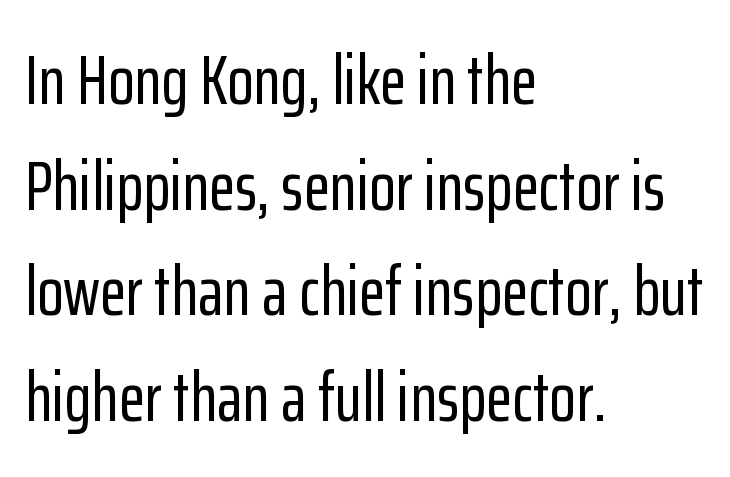
Q: Is the text italic (slanted)? A: No, it is upright.
Q: Is the typeface a serif or a sans-serif typeface? A: Sans-serif.
Q: Is the text underlined? A: No.
Q: How is the paragraph aligned? A: Left-aligned.
Q: Is the spacing between letters normal or unusually wide? A: Normal.
Q: Is the spacing between lines tight, normal or loose? A: Normal.
Q: Width (condensed, normal, or wide)? A: Condensed.
Q: Stroke contrast? A: Low.
Q: x-height? A: Medium.
Q: Monospaced? A: No.
